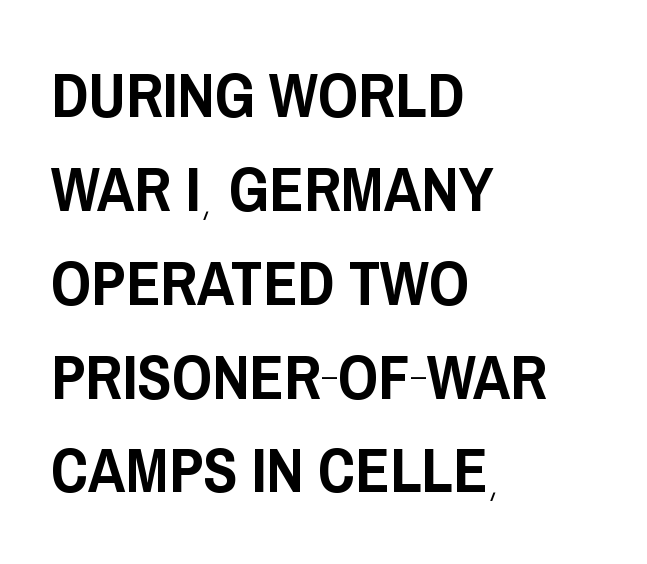
The image shows 63 px condensed sans-serif type, upright; set left-aligned, normal line spacing (1.49x), normal letter spacing, not underlined; low stroke contrast and a large x-height.
